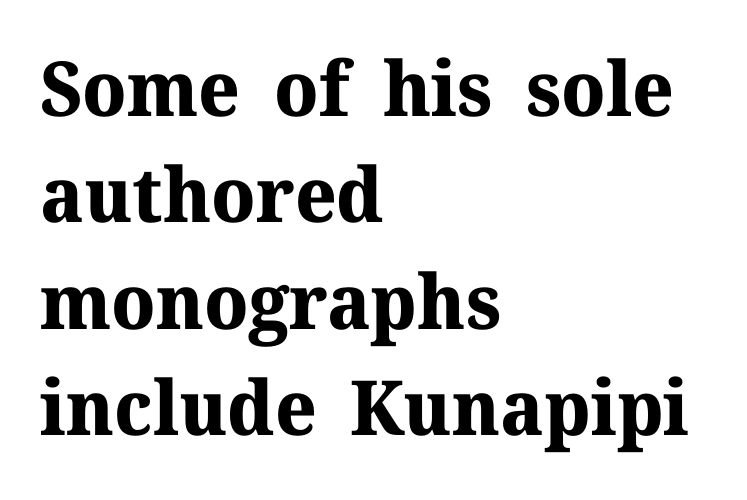
Q: Is the text bold? A: Yes.
Q: Is the text italic (slanted)? A: No, it is upright.
Q: Is the typeface a serif or a sans-serif typeface? A: Serif.
Q: Is the text underlined? A: No.
Q: How is the paragraph aligned? A: Left-aligned.
Q: Is the spacing between letters normal or unusually wide? A: Normal.
Q: Is the spacing between lines tight, normal or loose? A: Normal.
Q: Width (condensed, normal, or wide)? A: Normal.
Q: Stroke contrast? A: Medium.
Q: x-height? A: Medium.
Q: Monospaced? A: No.
